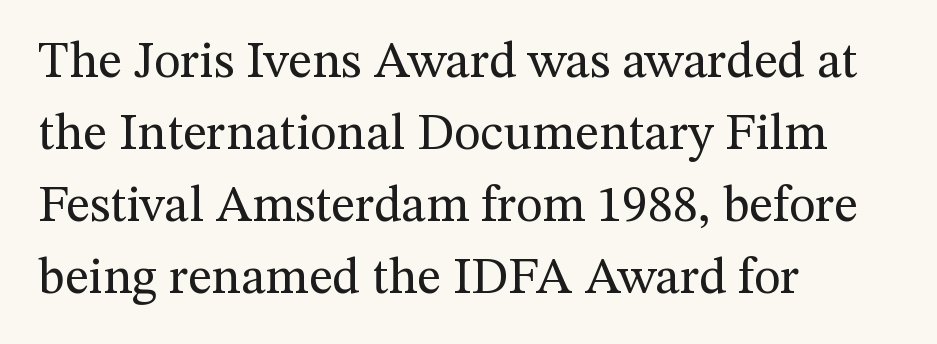
{"serif": "yes", "italic": "no", "bold": "no", "weight": "regular", "width": "normal", "stroke_contrast": "medium", "x_height": "medium", "monospaced": "no", "underline": "no", "align": "left", "line_spacing": "normal", "line_spacing_ratio": 1.41, "letter_spacing": "normal", "letter_spacing_em": 0.0, "glyph_px": 51}
